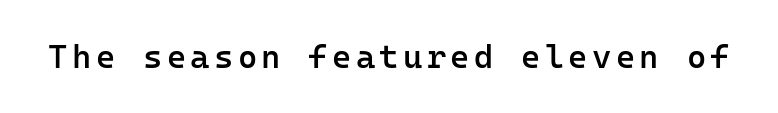
Q: Is the text bold? A: Semi-bold.
Q: Is the text italic (slanted)? A: No, it is upright.
Q: Is the typeface a serif or a sans-serif typeface? A: Sans-serif.
Q: Is the text underlined? A: No.
Q: Width (condensed, normal, or wide)? A: Normal.
Q: Stroke contrast? A: Low.
Q: x-height? A: Medium.
Q: Monospaced? A: Yes.
